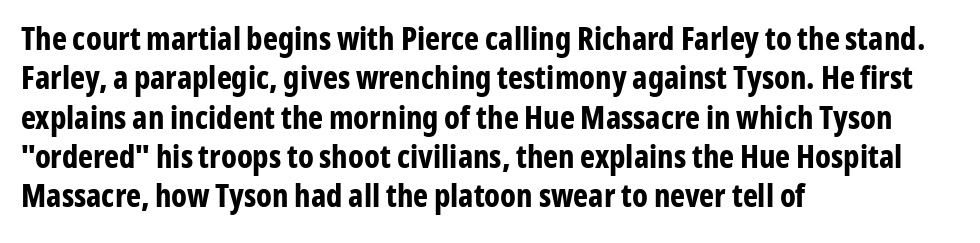
Q: Is the text bold? A: Yes.
Q: Is the text italic (slanted)? A: No, it is upright.
Q: Is the typeface a serif or a sans-serif typeface? A: Sans-serif.
Q: Is the text underlined? A: No.
Q: How is the paragraph aligned? A: Left-aligned.
Q: Is the spacing between letters normal or unusually wide? A: Normal.
Q: Width (condensed, normal, or wide)? A: Condensed.
Q: Stroke contrast? A: Low.
Q: x-height? A: Medium.
Q: Monospaced? A: No.
